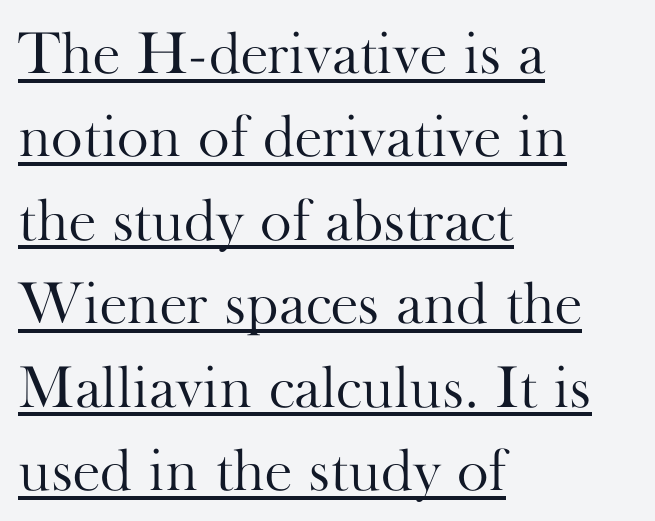
{"serif": "yes", "italic": "no", "bold": "no", "weight": "light", "width": "normal", "stroke_contrast": "high", "x_height": "small", "monospaced": "no", "underline": "yes", "align": "left", "line_spacing": "normal", "line_spacing_ratio": 1.39, "letter_spacing": "normal", "letter_spacing_em": 0.0, "glyph_px": 60}
